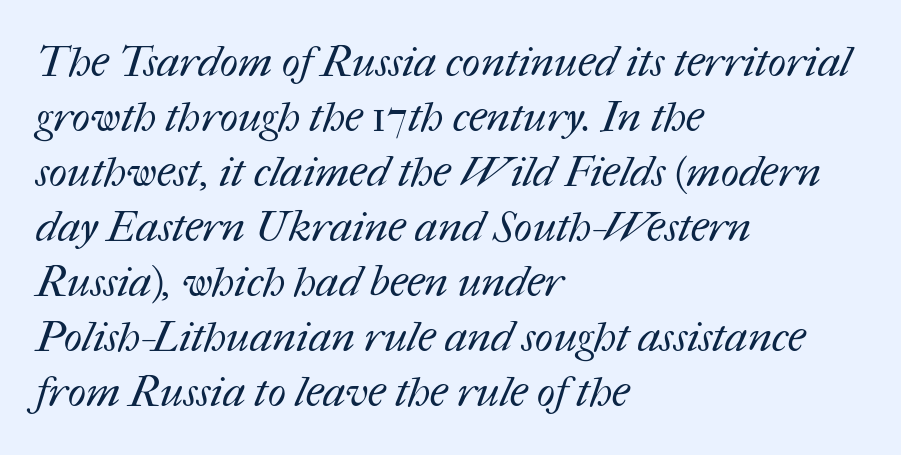
The typeface has the unassuming heft of standard copy or less. Casual observation: everything's shoved over to the left. A clean baseline with only descenders dipping below it. Here the designer chose a conventional face with non-uniform glyph widths.
